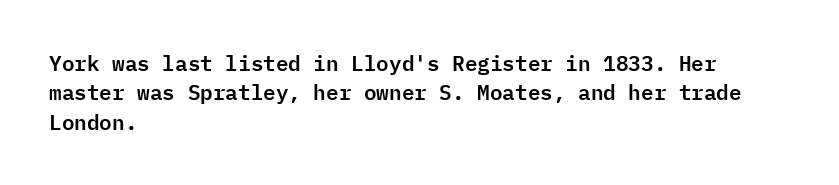
Q: Is the text italic (slanted)? A: No, it is upright.
Q: Is the text underlined? A: No.
Q: How is the paragraph aligned? A: Left-aligned.
Q: Is the spacing between letters normal or unusually wide? A: Normal.
Q: Is the spacing between lines tight, normal or loose? A: Normal.
